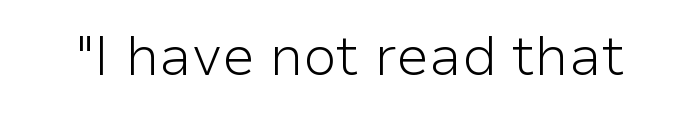
The image shows 55 px light sans-serif type, upright; set normal letter spacing, not underlined; low stroke contrast and a medium x-height.
